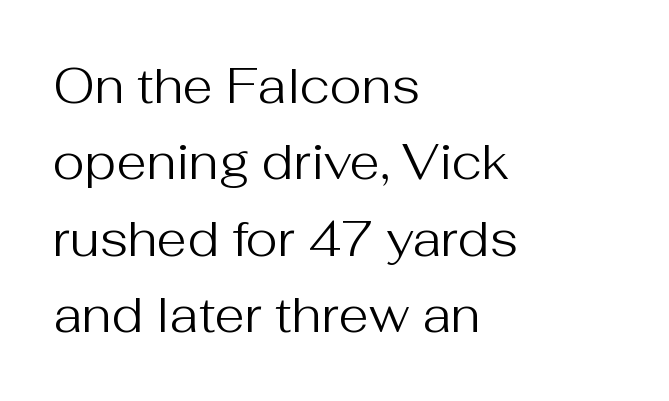
The image shows 49 px regular-weight sans-serif type, upright; set left-aligned, normal line spacing (1.56x), normal letter spacing, not underlined; medium stroke contrast and a medium x-height.
